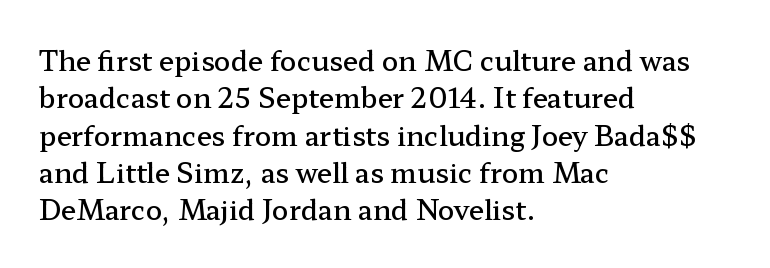
{"italic": "no", "bold": "semi", "underline": "no", "align": "left", "line_spacing": "normal", "line_spacing_ratio": 1.38, "letter_spacing": "normal", "letter_spacing_em": 0.0, "glyph_px": 27}
